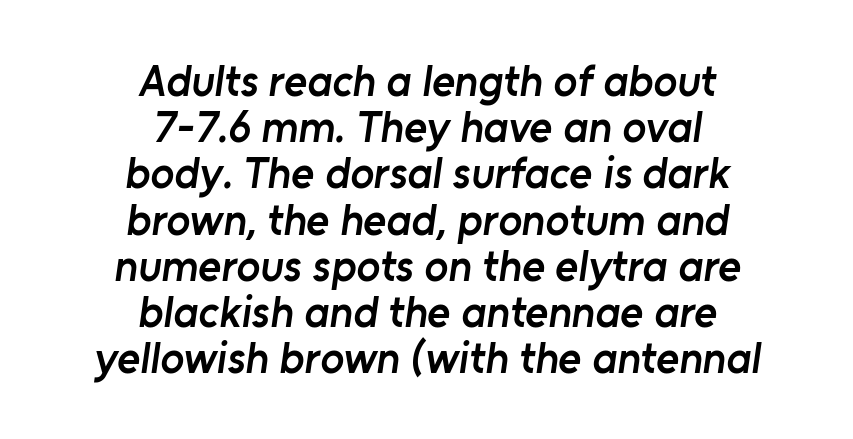
{"serif": "no", "bold": "semi", "weight": "semibold", "width": "normal", "stroke_contrast": "low", "x_height": "medium", "monospaced": "no", "underline": "no", "align": "center", "line_spacing": "tight", "line_spacing_ratio": 1.05, "letter_spacing": "normal", "letter_spacing_em": 0.0, "glyph_px": 44}
